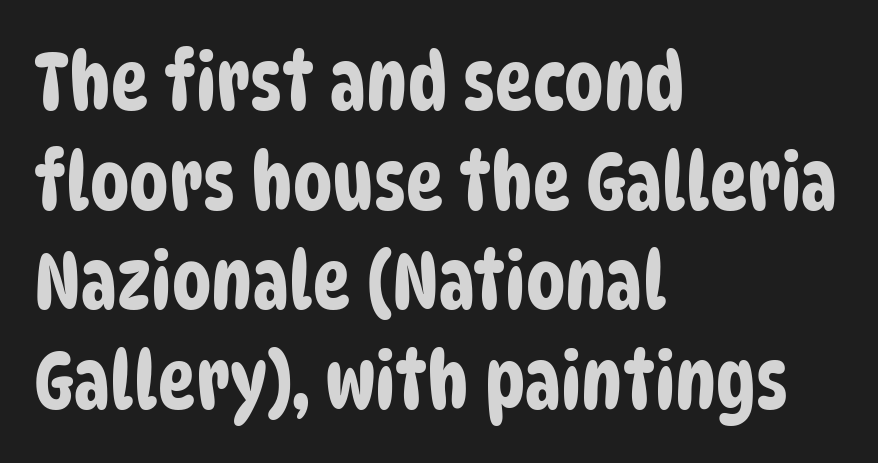
The image shows 79 px condensed sans-serif type; set left-aligned, normal line spacing (1.26x), normal letter spacing, not underlined; low stroke contrast and a large x-height.
